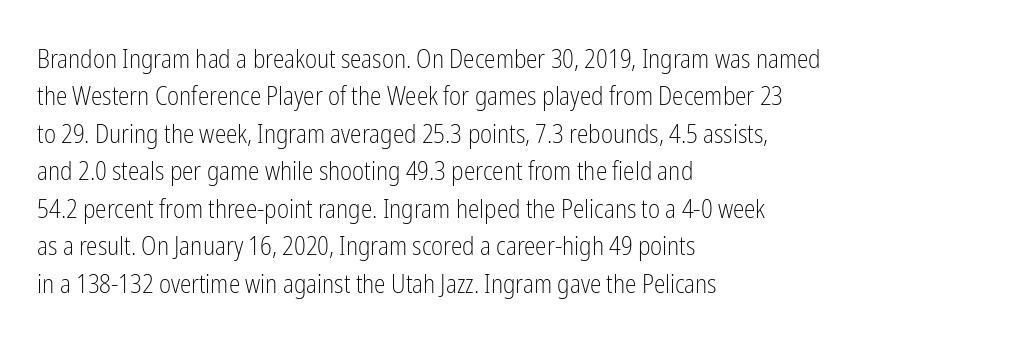
Is the letter spacing exaggerated? No — it looks like the ordinary default. This block has exactly the height ordinary leading produces. This is the regular roman posture of the typeface. Weight: not bold — regular or lighter.
